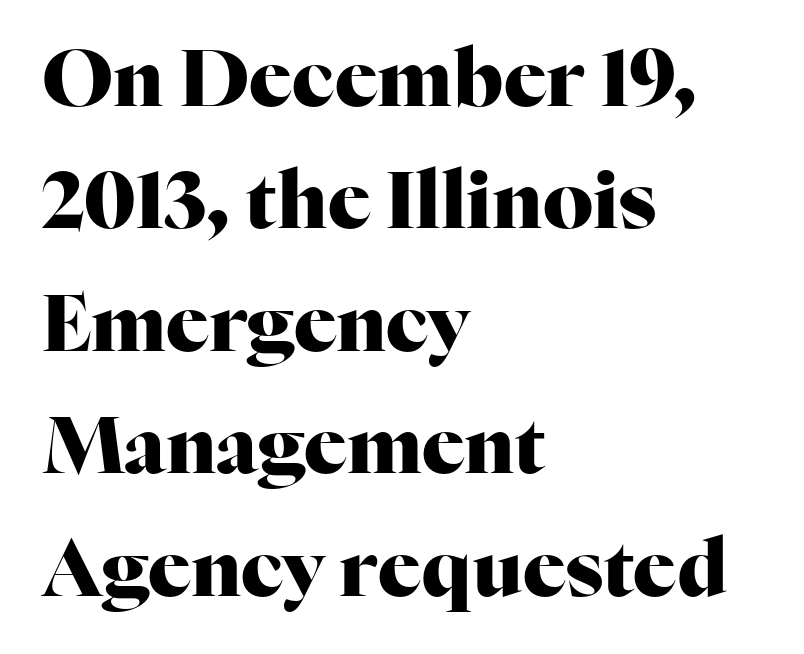
The image shows 79 px heavy serif type, upright; set left-aligned, normal line spacing (1.55x), normal letter spacing, not underlined; high stroke contrast and a medium x-height.
